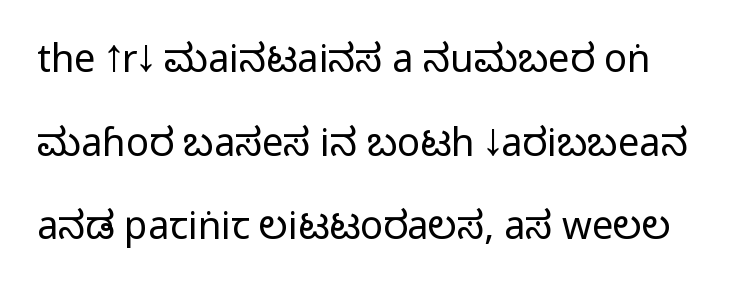
Q: Is the text italic (slanted)? A: No, it is upright.
Q: Is the typeface a serif or a sans-serif typeface? A: Sans-serif.
Q: Is the text underlined? A: No.
Q: Is the spacing between letters normal or unusually wide? A: Normal.
Q: Is the spacing between lines tight, normal or loose? A: Loose.
Q: Width (condensed, normal, or wide)? A: Condensed.
Q: Stroke contrast? A: Medium.
Q: Monospaced? A: No.
